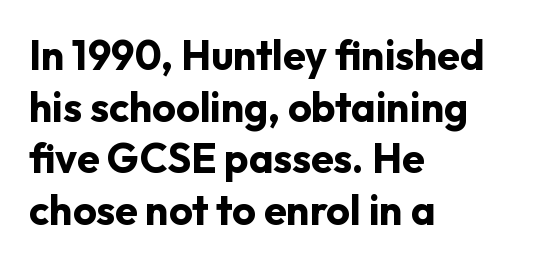
The image shows 41 px bold sans-serif type, upright; set left-aligned, normal line spacing (1.26x), normal letter spacing, not underlined; low stroke contrast and a medium x-height.
